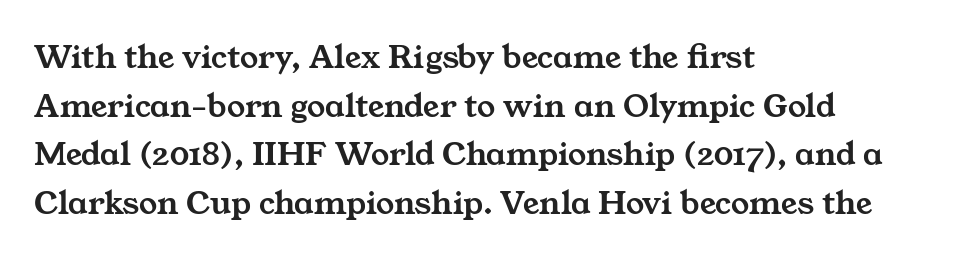
Q: Is the typeface a serif or a sans-serif typeface? A: Serif.
Q: Is the text underlined? A: No.
Q: How is the paragraph aligned? A: Left-aligned.
Q: Is the spacing between letters normal or unusually wide? A: Normal.
Q: Is the spacing between lines tight, normal or loose? A: Normal.
Q: Width (condensed, normal, or wide)? A: Wide.
Q: Stroke contrast? A: Medium.
Q: x-height? A: Medium.
Q: Monospaced? A: No.
